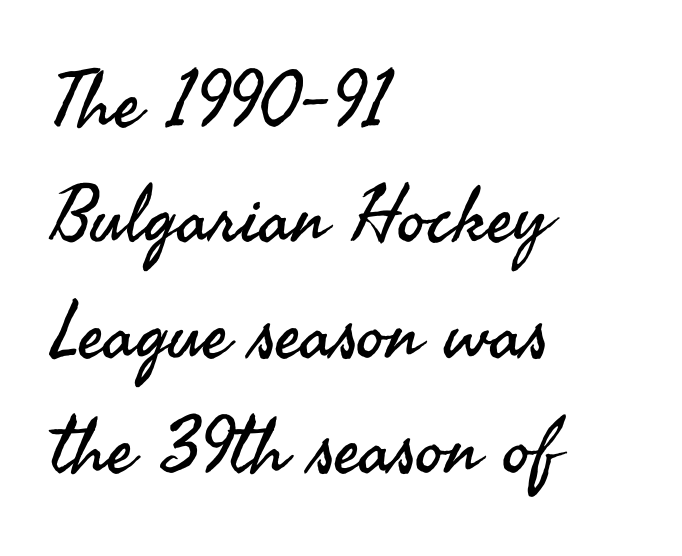
{"serif": "no", "bold": "no", "weight": "regular", "width": "normal", "stroke_contrast": "medium", "x_height": "small", "monospaced": "no", "underline": "no", "align": "left", "line_spacing": "normal", "line_spacing_ratio": 1.48, "letter_spacing": "normal", "letter_spacing_em": 0.0, "glyph_px": 78}
